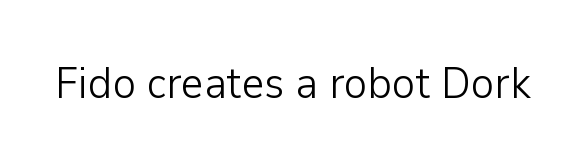
Q: Is the text bold? A: No.
Q: Is the text italic (slanted)? A: No, it is upright.
Q: Is the typeface a serif or a sans-serif typeface? A: Sans-serif.
Q: Is the text underlined? A: No.
Q: Is the spacing between letters normal or unusually wide? A: Normal.
Q: Width (condensed, normal, or wide)? A: Normal.
Q: Stroke contrast? A: Low.
Q: x-height? A: Medium.
Q: Monospaced? A: No.
